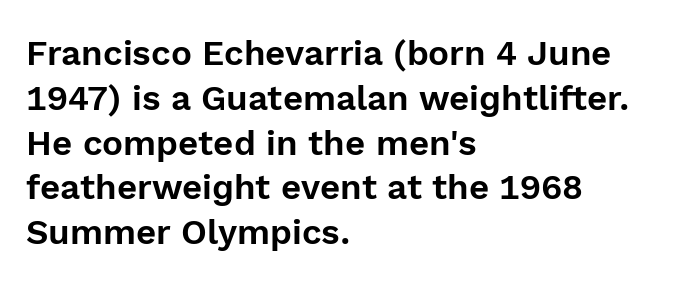
Vertical strokes here are truly vertical. Grotesque or geometric, the face here clearly has no serifs. Caption: multi-line text, flush left, ragged right. Any mark beneath the type? The region is blank. Each word holds together tightly as a unit, with standard inter-letter gaps.
